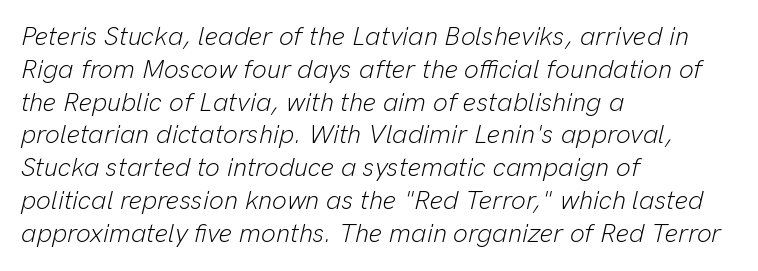
{"italic": "yes", "lean": "right", "slant_degrees": 13, "bold": "no", "underline": "no", "align": "left", "line_spacing": "normal", "line_spacing_ratio": 1.26, "letter_spacing": "normal", "letter_spacing_em": 0.0, "glyph_px": 26}
